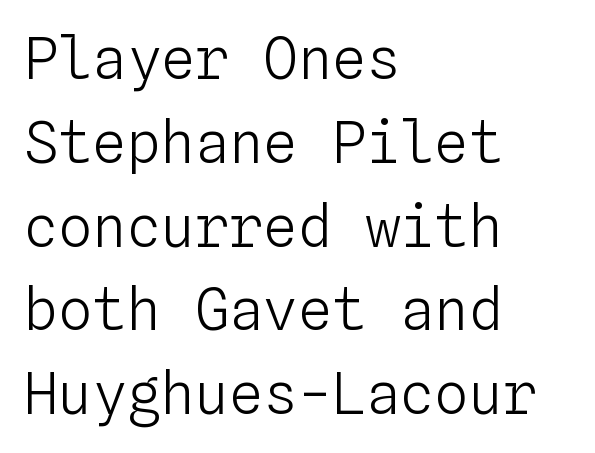
Every character sits straight up, as roman type does. Does the copy run flush right? No — it runs flush left. How would I describe the line gaps? Plain and ordinary. Spacing verdict: monospaced, one width for all characters.
